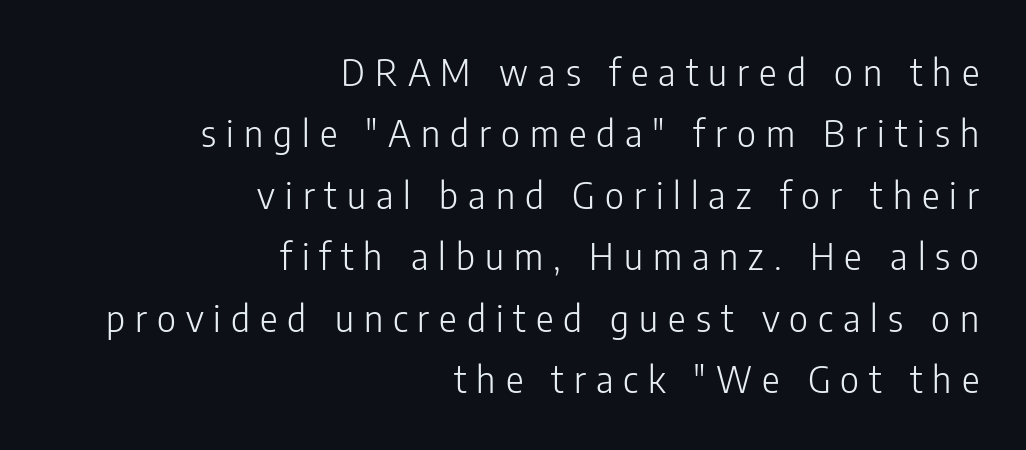
Q: Is the text bold? A: No.
Q: Is the text italic (slanted)? A: No, it is upright.
Q: Is the typeface a serif or a sans-serif typeface? A: Sans-serif.
Q: Is the text underlined? A: No.
Q: How is the paragraph aligned? A: Right-aligned.
Q: Is the spacing between letters normal or unusually wide? A: Unusually wide.
Q: Is the spacing between lines tight, normal or loose? A: Normal.
Q: Width (condensed, normal, or wide)? A: Condensed.
Q: Stroke contrast? A: Low.
Q: x-height? A: Medium.
Q: Monospaced? A: No.
